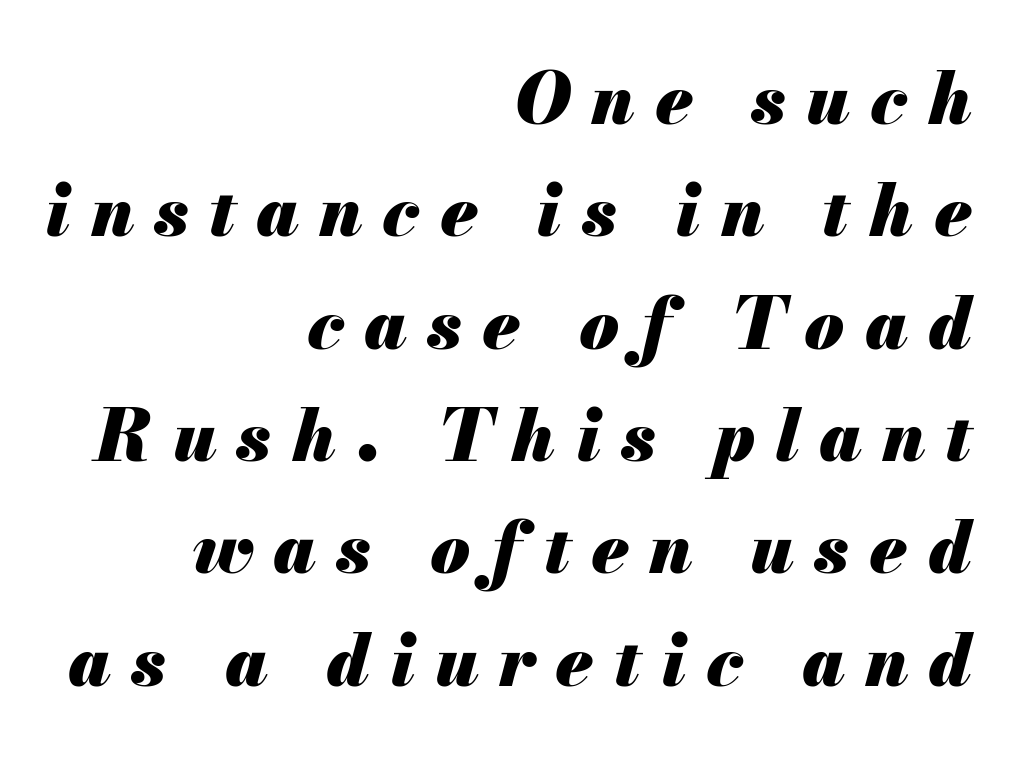
The image shows 72 px heavy type, italic (leaning right); set right-aligned, normal line spacing (1.56x), unusually wide letter spacing (+0.28 em), not underlined; medium stroke contrast and a small x-height.
